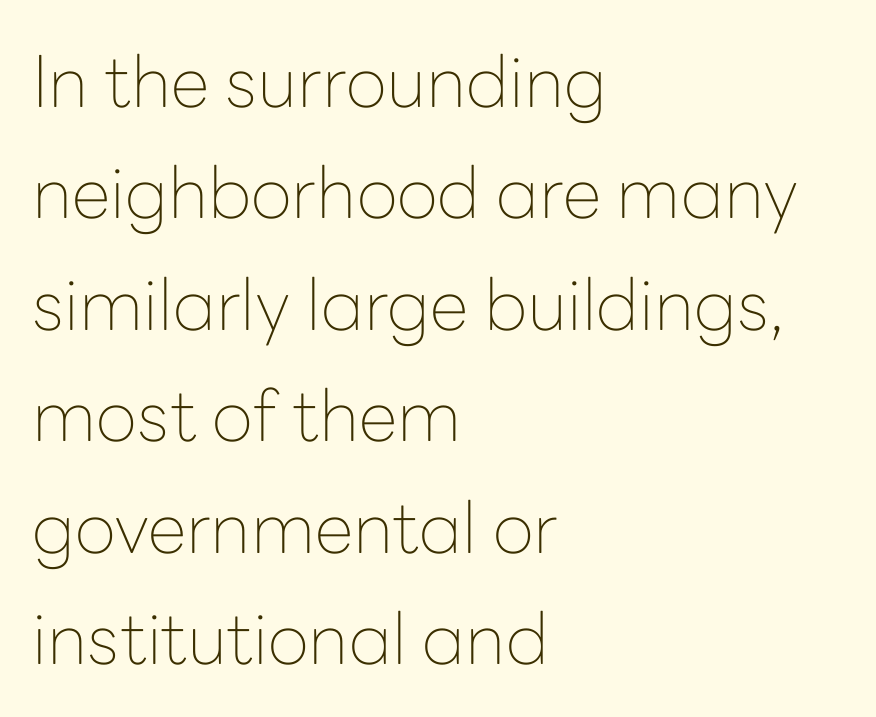
{"serif": "no", "italic": "no", "bold": "no", "weight": "thin", "width": "normal", "stroke_contrast": "low", "x_height": "medium", "monospaced": "no", "underline": "no", "align": "left", "line_spacing": "normal", "line_spacing_ratio": 1.57, "letter_spacing": "normal", "letter_spacing_em": 0.0, "glyph_px": 71}
